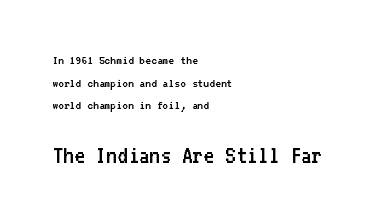
The image shows 26 px text type, upright; set left-aligned, normal line spacing (1.62x), normal letter spacing, not underlined; the second (bottom) block is 1.86x larger.
